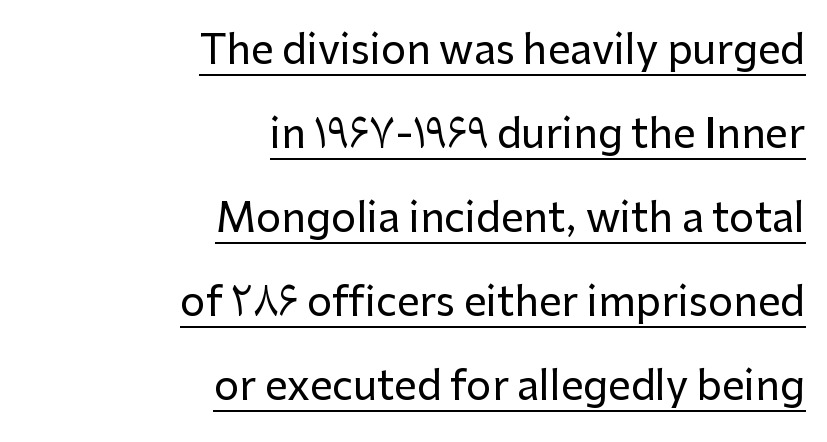
The image shows 40 px sans-serif type, upright; set right-aligned, loose line spacing (2.1x), normal letter spacing, underlined; low stroke contrast and a medium x-height.
